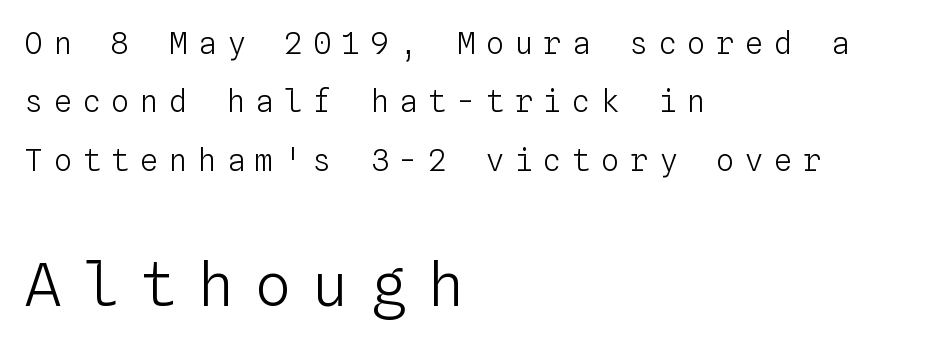
Q: Is the text bold? A: No.
Q: Is the text italic (slanted)? A: No, it is upright.
Q: Is the text underlined? A: No.
Q: How is the paragraph aligned? A: Left-aligned.
Q: Is the spacing between letters normal or unusually wide? A: Unusually wide.
Q: Is the spacing between lines tight, normal or loose? A: Loose.
Q: Which block of text is set in a larger size, the first (top) or the second (bottom)? A: The second (bottom) one.
Q: Width (condensed, normal, or wide)? A: Normal.
Q: Stroke contrast? A: Low.
Q: x-height? A: Medium.
Q: Monospaced? A: Yes.
